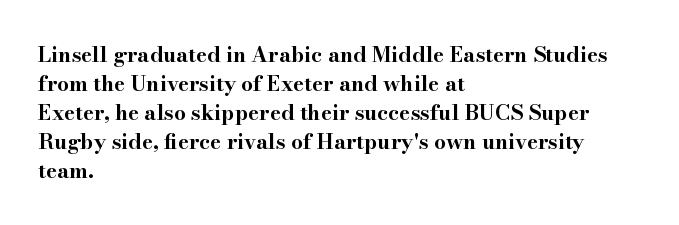
The image shows 21 px bold type, upright; set left-aligned, normal line spacing (1.38x), normal letter spacing, not underlined.
